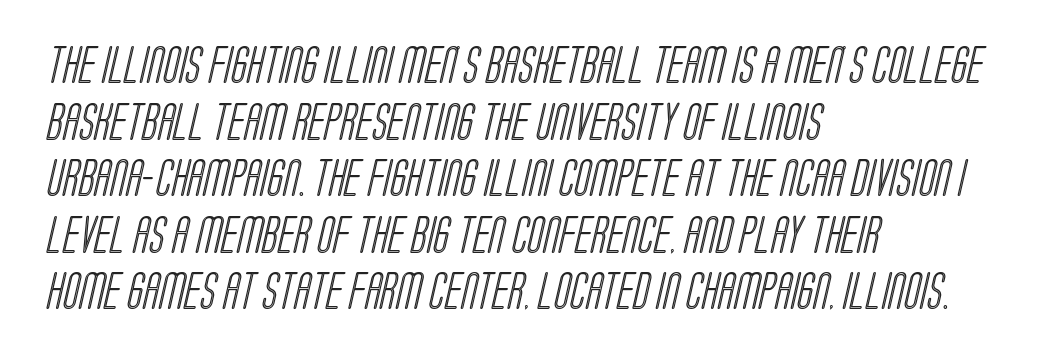
One-word summary of the alignment: left. The letters advance in unequal steps, a hallmark of proportional type. Spacing between characters is what you'd get straight out of the box. Just letters on the line, the space beneath them empty. Baseline-to-baseline distance is the conventional proportion of letter height.
